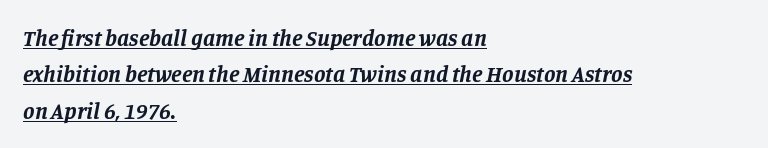
The image shows 23 px bold type, italic (leaning right); set left-aligned, normal line spacing (1.58x), normal letter spacing, underlined.
